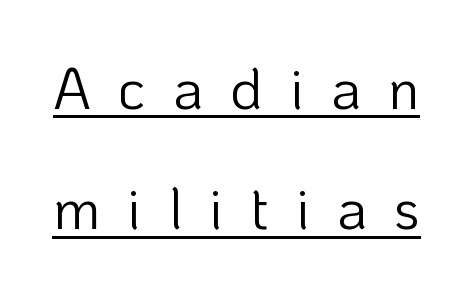
Q: Is the text bold? A: No.
Q: Is the text italic (slanted)? A: No, it is upright.
Q: Is the typeface a serif or a sans-serif typeface? A: Sans-serif.
Q: Is the text underlined? A: Yes.
Q: Is the spacing between letters normal or unusually wide? A: Unusually wide.
Q: Is the spacing between lines tight, normal or loose? A: Loose.
Q: Width (condensed, normal, or wide)? A: Normal.
Q: Stroke contrast? A: Low.
Q: x-height? A: Medium.
Q: Monospaced? A: No.
